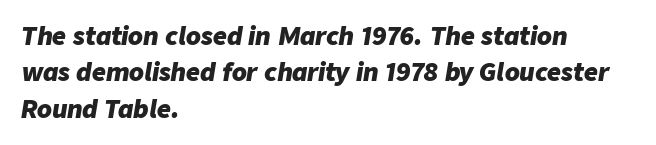
The words here are not underlined. Regular leading. Typeset ragged right — the left edge is the straight one. Heavy, bold letterforms. Posture: slanted. Look at the tracking — it's just the regular setting, nothing added.
